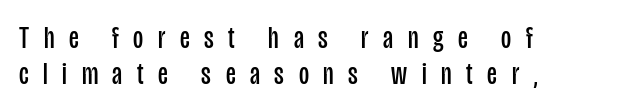
{"serif": "no", "italic": "no", "bold": "no", "weight": "regular", "width": "condensed", "stroke_contrast": "low", "x_height": "large", "monospaced": "no", "underline": "no", "align": "left", "line_spacing": "tight", "line_spacing_ratio": 1.15, "letter_spacing": "wide", "letter_spacing_em": 0.47, "glyph_px": 31}
